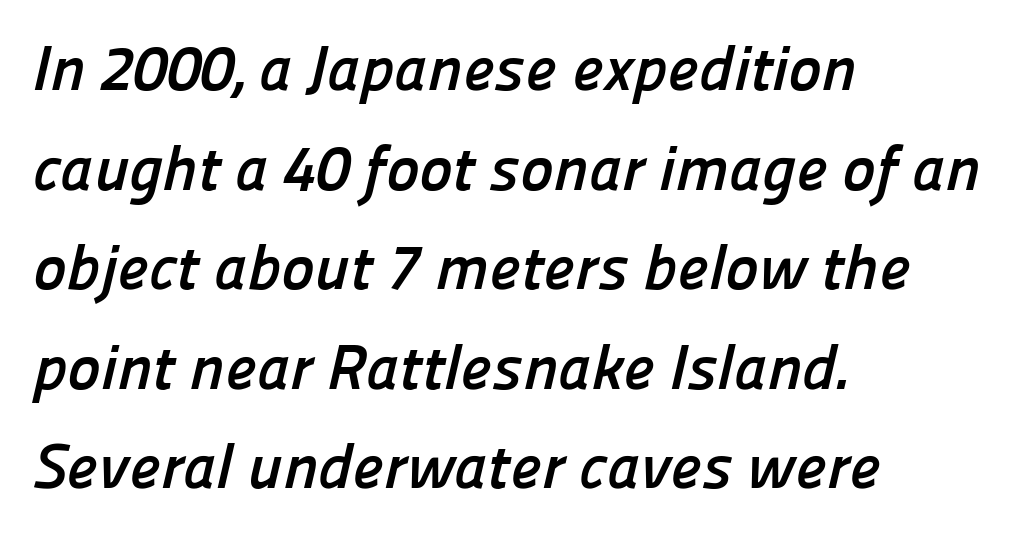
Q: Is the text bold? A: Yes.
Q: Is the typeface a serif or a sans-serif typeface? A: Sans-serif.
Q: Is the text underlined? A: No.
Q: How is the paragraph aligned? A: Left-aligned.
Q: Is the spacing between letters normal or unusually wide? A: Normal.
Q: Is the spacing between lines tight, normal or loose? A: Normal.
Q: Width (condensed, normal, or wide)? A: Normal.
Q: Stroke contrast? A: Low.
Q: x-height? A: Medium.
Q: Monospaced? A: No.
